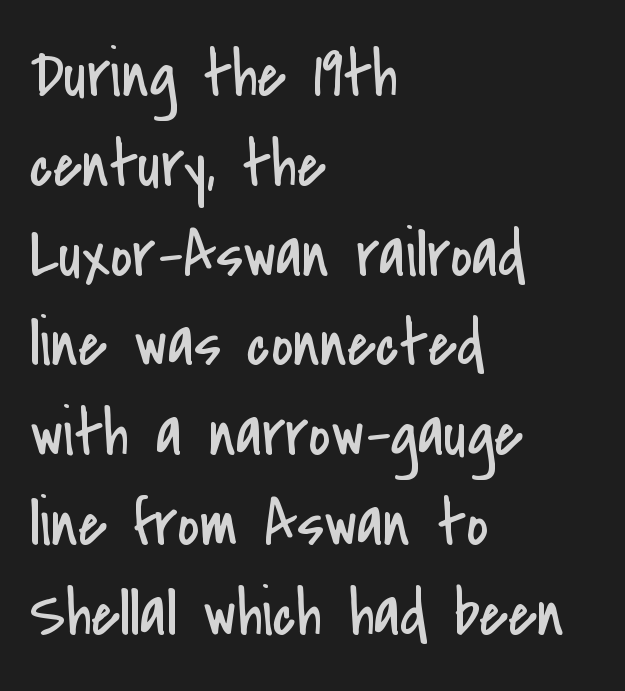
The image shows 67 px regular-weight, condensed sans-serif type, upright; set left-aligned, normal line spacing (1.34x), normal letter spacing, not underlined; low stroke contrast and a small x-height.
